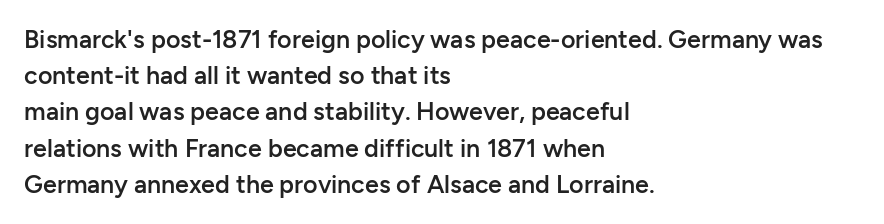
The image shows 25 px text type, upright; set left-aligned, normal line spacing (1.45x), normal letter spacing, not underlined.
